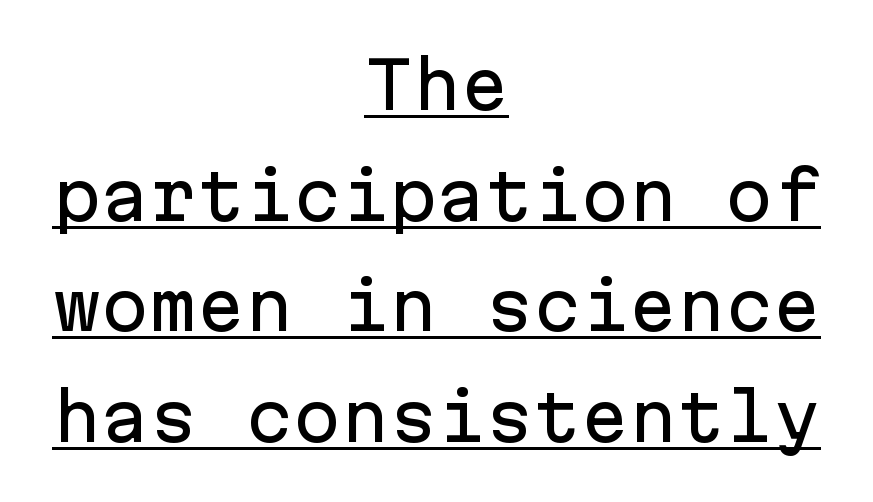
{"serif": "no", "italic": "no", "width": "normal", "stroke_contrast": "low", "x_height": "medium", "monospaced": "yes", "underline": "yes", "align": "center", "line_spacing_ratio": 1.73, "letter_spacing": "normal", "letter_spacing_em": 0.0, "glyph_px": 64}
